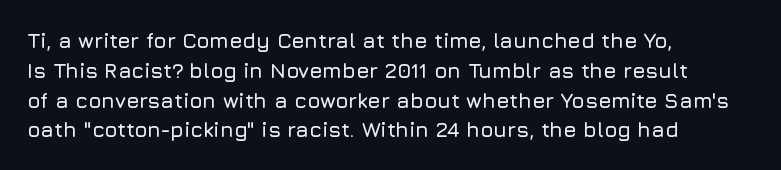
The image shows 21 px text type, upright; set left-aligned, normal line spacing (1.42x), normal letter spacing, not underlined.
